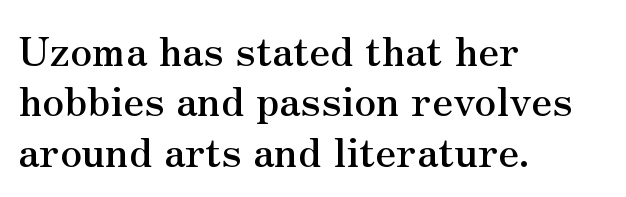
The image shows 41 px serif type, upright; set left-aligned, line spacing 1.23x, normal letter spacing, not underlined; medium stroke contrast and a small x-height.
